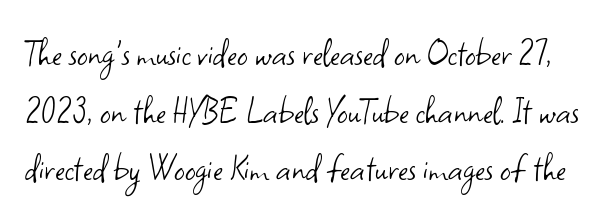
The image shows 42 px light sans-serif type; set normal line spacing (1.37x), normal letter spacing, not underlined; low stroke contrast and a small x-height.
